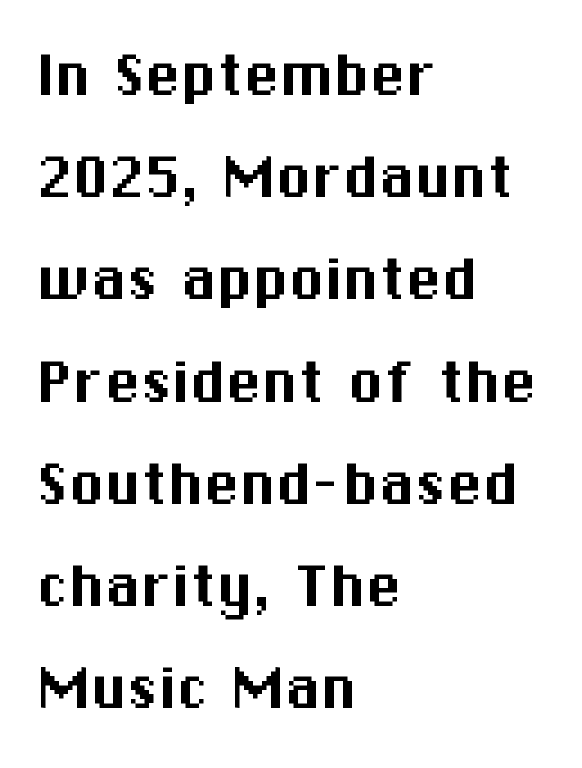
The image shows 72 px sans-serif type, upright; set left-aligned, normal line spacing (1.42x), normal letter spacing, not underlined; medium stroke contrast and a medium x-height.
